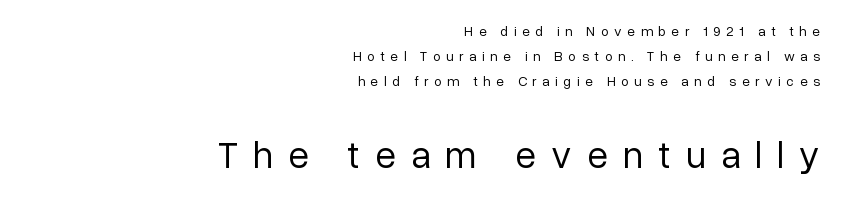
Q: Is the text bold? A: No.
Q: Is the text italic (slanted)? A: No, it is upright.
Q: Is the typeface a serif or a sans-serif typeface? A: Sans-serif.
Q: Is the text underlined? A: No.
Q: How is the paragraph aligned? A: Right-aligned.
Q: Is the spacing between letters normal or unusually wide? A: Unusually wide.
Q: Which block of text is set in a larger size, the first (top) or the second (bottom)? A: The second (bottom) one.
Q: Width (condensed, normal, or wide)? A: Normal.
Q: Stroke contrast? A: Low.
Q: x-height? A: Medium.
Q: Monospaced? A: No.
